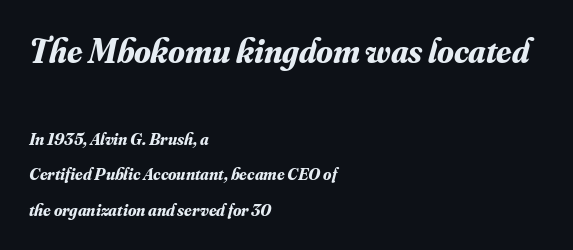
The passage shown is typed in a proportional face where columns would drift. Observe the ordinary spacing: letters are neighbours, not strangers. Looking at the ascenders, they clearly lean. The strokes are fattened all the way to bold. Unmarked baselines from the first word to the last. Is this a sans? No — the strokes have serifs.
